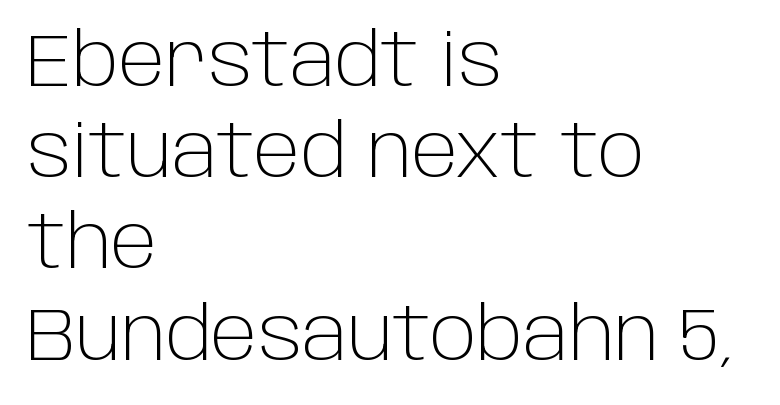
The image shows 73 px light sans-serif type, upright; set left-aligned, normal line spacing (1.25x), normal letter spacing, not underlined; low stroke contrast and a large x-height.
